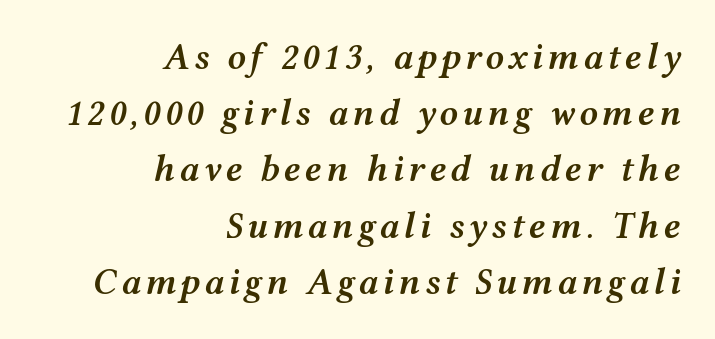
Summary of vertical rhythm: regular, with standard interline spacing. Designer's note — italics engaged. The rag falls on the left side of this text block. The typesetting leans somewhat heavy: a semibold. The face used here is proportionally spaced, like ordinary book or web type. Descenders are the only things crossing below the line.
